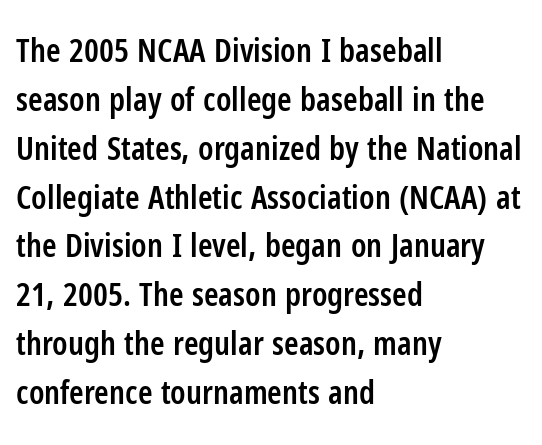
The image shows 33 px semibold, condensed sans-serif type, upright; set left-aligned, normal line spacing (1.48x), normal letter spacing, not underlined; low stroke contrast and a medium x-height.
